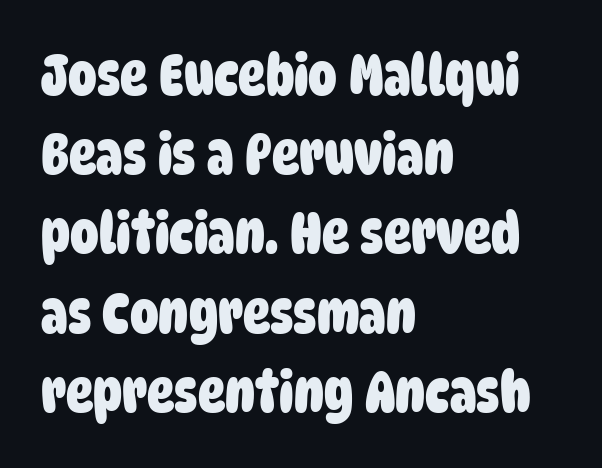
Q: Is the text bold? A: Yes.
Q: Is the typeface a serif or a sans-serif typeface? A: Sans-serif.
Q: Is the text underlined? A: No.
Q: How is the paragraph aligned? A: Left-aligned.
Q: Is the spacing between letters normal or unusually wide? A: Normal.
Q: Is the spacing between lines tight, normal or loose? A: Normal.
Q: Width (condensed, normal, or wide)? A: Condensed.
Q: Stroke contrast? A: Low.
Q: x-height? A: Large.
Q: Monospaced? A: No.
